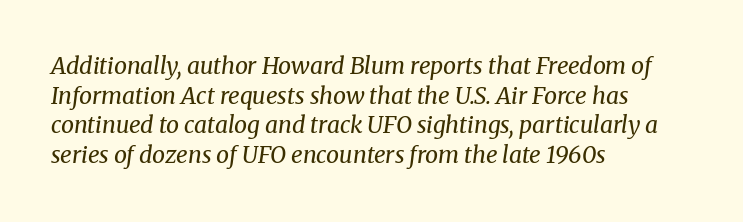
The image shows 23 px text type, italic (leaning right); set left-aligned, normal line spacing (1.29x), normal letter spacing, not underlined.
